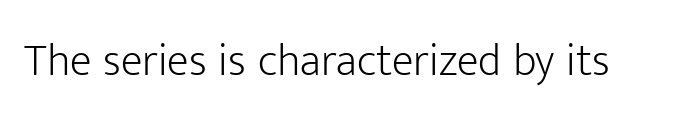
The image shows 45 px light sans-serif type, upright; set normal letter spacing, not underlined; low stroke contrast and a medium x-height.
